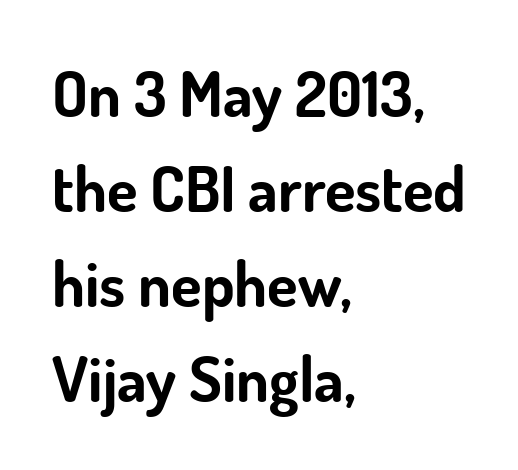
Q: Is the text bold? A: Yes.
Q: Is the text italic (slanted)? A: No, it is upright.
Q: Is the typeface a serif or a sans-serif typeface? A: Sans-serif.
Q: Is the text underlined? A: No.
Q: How is the paragraph aligned? A: Left-aligned.
Q: Is the spacing between letters normal or unusually wide? A: Normal.
Q: Is the spacing between lines tight, normal or loose? A: Normal.
Q: Width (condensed, normal, or wide)? A: Normal.
Q: Stroke contrast? A: Low.
Q: x-height? A: Small.
Q: Monospaced? A: No.
